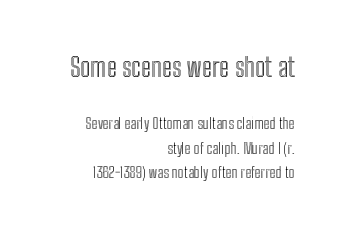
{"italic": "no", "underline": "no", "align": "right", "line_spacing": "normal", "line_spacing_ratio": 1.63, "letter_spacing": "normal", "letter_spacing_em": 0.0, "larger_block": "first", "size_ratio": 1.73, "glyph_px": 26}
